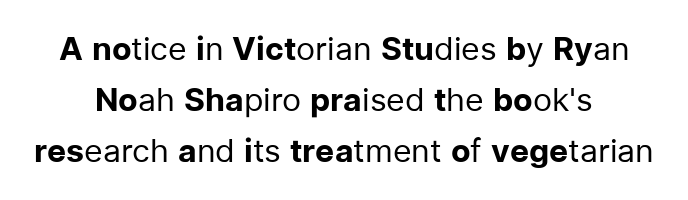
{"serif": "no", "italic": "no", "bold": "no", "weight": "regular", "width": "normal", "stroke_contrast": "low", "x_height": "medium", "monospaced": "no", "underline": "no", "line_spacing": "normal", "line_spacing_ratio": 1.6, "letter_spacing": "normal", "letter_spacing_em": 0.0, "glyph_px": 32}
